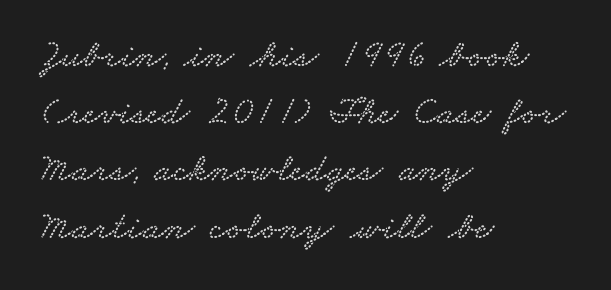
The rows are spaced the way most documents space them. The letters advance in unequal steps, a hallmark of proportional type. Nothing unusual about the tracking: characters are spaced as the font intends. Typeset ragged right — the left edge is the straight one. These lines are composed in type with serifs. Letters rest on an invisible, unmarked baseline.
